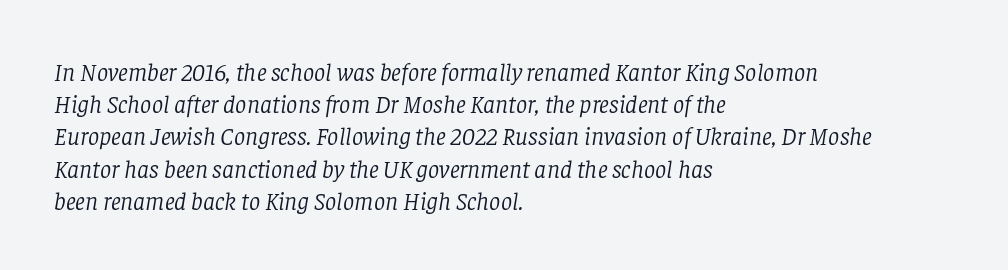
Tall strokes in this sample are angled rather than plumb. Nothing heavy about these letters — not bold at all. Horizontally, the lines are justified to the leading edge only. Each row of text sits above clean, open space.
